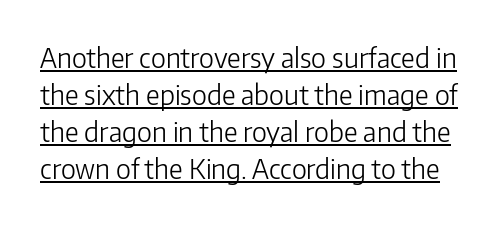
{"italic": "no", "bold": "no", "underline": "yes", "line_spacing": "normal", "line_spacing_ratio": 1.37, "letter_spacing": "normal", "letter_spacing_em": 0.0, "glyph_px": 27}
